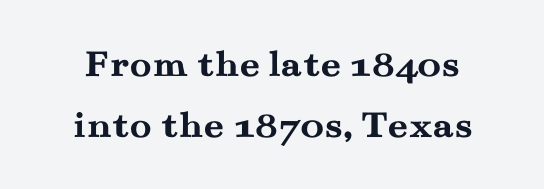
Notice how descenders clear the ascenders below comfortably — that's standard leading. The glyphs are unaccompanied by any horizontal stroke below them. Style check: upright. The passage shown is typed in a proportional face where columns would drift.
